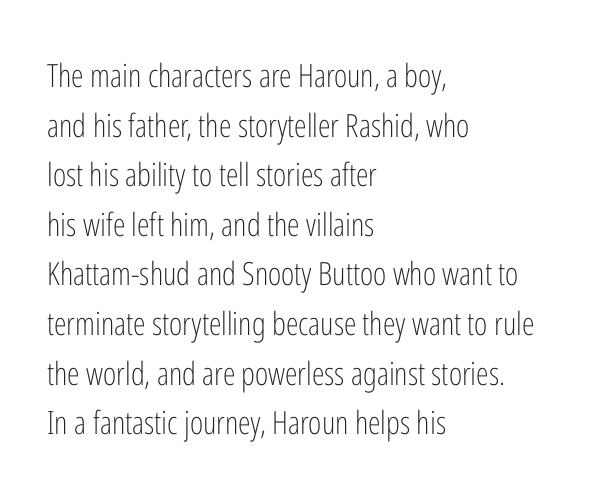
The image shows 32 px light, condensed sans-serif type, upright; set left-aligned, normal line spacing (1.55x), normal letter spacing, not underlined; low stroke contrast and a medium x-height.
